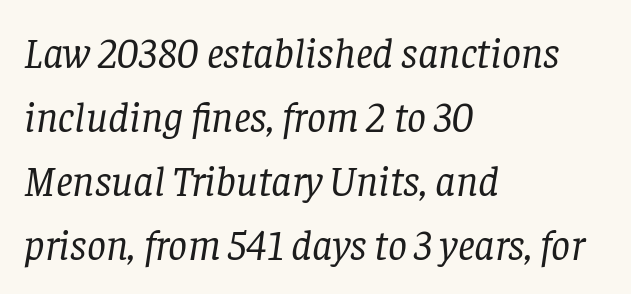
The lines are quadded left. Bold? No — there's no thickening of the strokes. Honestly, there is no underline to notice here at all. Are there feet on the stems? There are — it's a serif. The block of text has a typical density, with ordinary space between rows.
